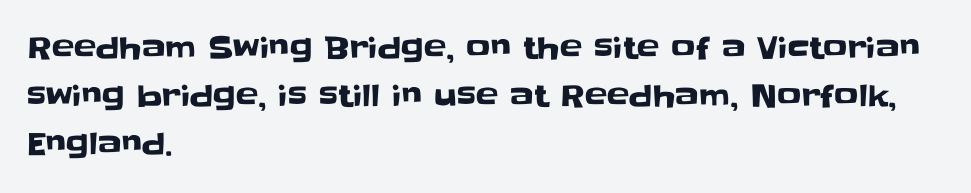
The paragraph has a hard left edge and a soft right edge. You can tell from the bare stems that sans-serif type was used. You can tell it's not italic because the verticals are truly vertical. Each letter keeps its own natural width here, so spacing adapts to shape. The horizontal fit of the characters is conventional and even. Plain, unruled lines of type.
